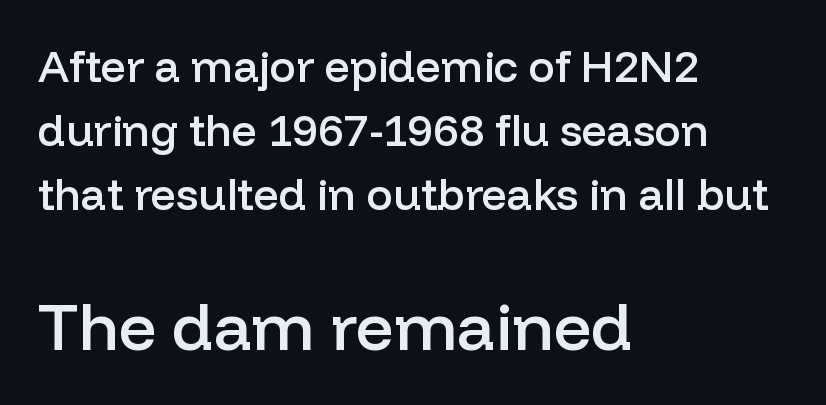
The font family rendered here belongs to the sans-serif group. All the whitespace from short lines collects on the right. Emphasis by weight is partial: semibold. A clean baseline with only descenders dipping below it.
